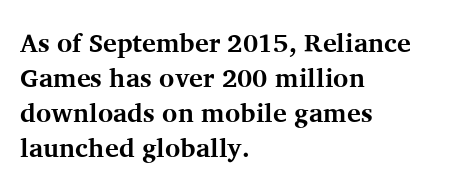
{"italic": "no", "bold": "yes", "underline": "no", "align": "left", "line_spacing": "normal", "line_spacing_ratio": 1.34, "letter_spacing": "normal", "letter_spacing_em": 0.0, "glyph_px": 26}
